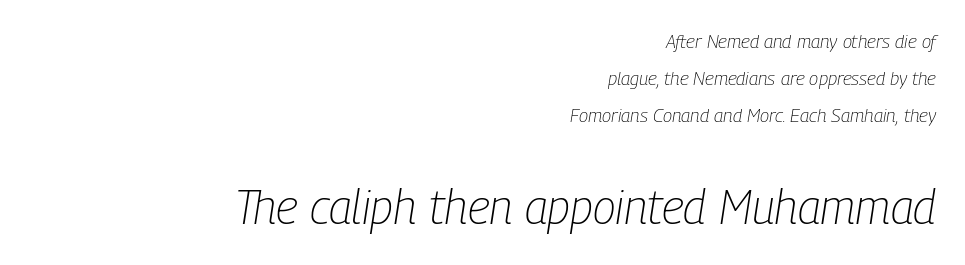
The image shows 47 px light, condensed type, italic (leaning right); set right-aligned, loose line spacing (1.96x), normal letter spacing, not underlined; the second (bottom) block is 2.47x larger; low stroke contrast and a medium x-height.
